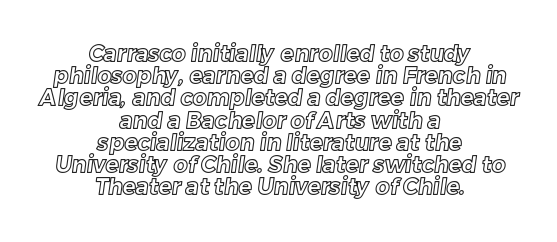
The image shows 22 px text type; set centered, tight line spacing (1.01x), normal letter spacing, not underlined.
